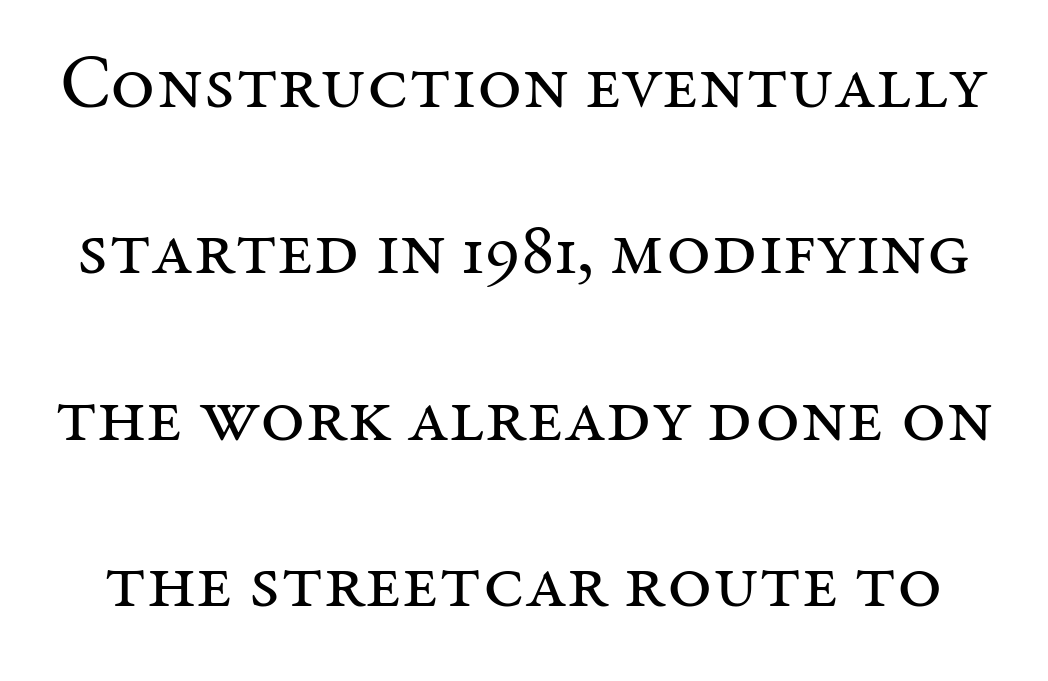
The image shows 77 px regular-weight serif type, upright; set loose line spacing (2.16x), normal letter spacing, not underlined; medium stroke contrast and a medium x-height.
